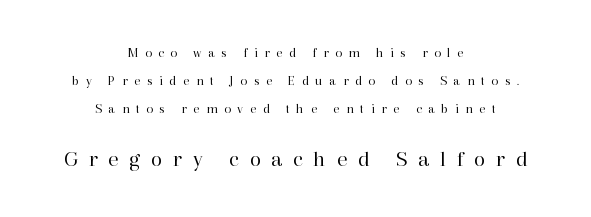
The image shows 23 px text type, upright; set centered, loose line spacing (2.0x), unusually wide letter spacing (+0.47 em), not underlined; the second (bottom) block is 1.64x larger.
